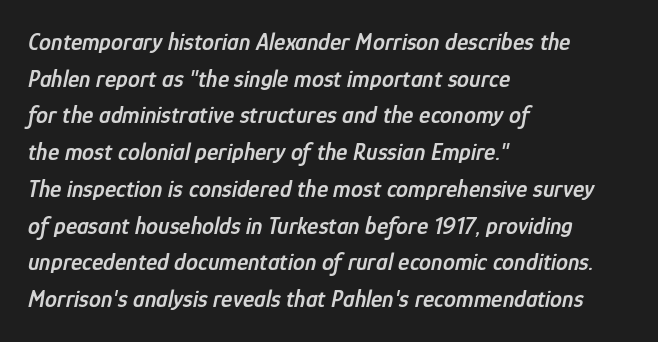
The face used here is rendered with its standard letterfit. Line beginnings align vertically; line endings do not. Compared with an ordinary text face, these strokes are moderately heavier — a semibold. Reading down the column, the eye jumps a familiar distance to each next line. The axis of the letterforms is tilted away from vertical.
